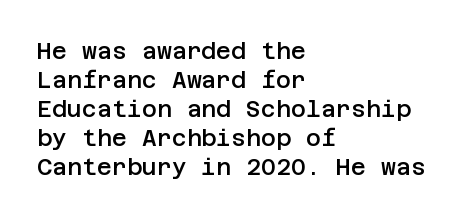
The image shows 23 px text type, upright; set left-aligned, normal line spacing (1.26x), normal letter spacing, not underlined.
